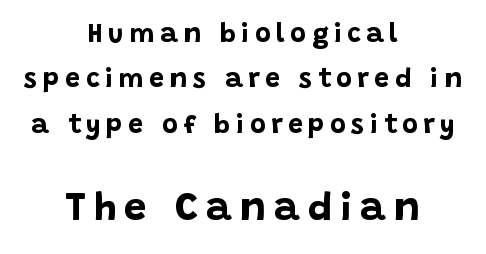
{"serif": "no", "italic": "no", "bold": "yes", "weight": "bold", "width": "normal", "stroke_contrast": "low", "x_height": "large", "monospaced": "no", "underline": "no", "align": "center", "line_spacing": "normal", "line_spacing_ratio": 1.68, "letter_spacing": "wide", "letter_spacing_em": 0.2, "larger_block": "second", "size_ratio": 1.48, "glyph_px": 40}
